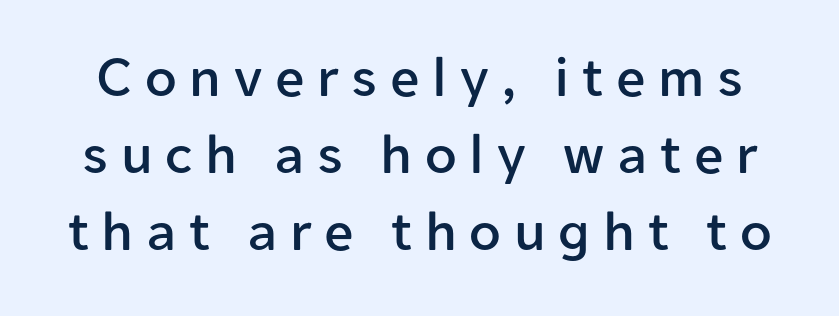
Q: Is the text italic (slanted)? A: No, it is upright.
Q: Is the typeface a serif or a sans-serif typeface? A: Sans-serif.
Q: Is the text underlined? A: No.
Q: Is the spacing between letters normal or unusually wide? A: Unusually wide.
Q: Is the spacing between lines tight, normal or loose? A: Normal.
Q: Width (condensed, normal, or wide)? A: Normal.
Q: Stroke contrast? A: Low.
Q: x-height? A: Medium.
Q: Monospaced? A: No.
